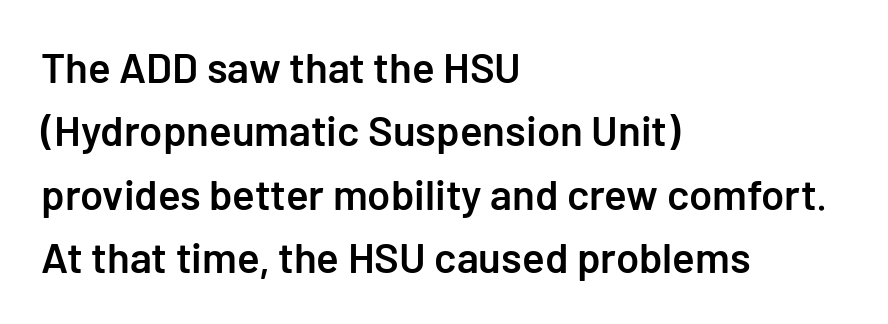
The image shows 42 px semibold sans-serif type, upright; set left-aligned, normal line spacing (1.51x), normal letter spacing, not underlined; low stroke contrast and a medium x-height.
